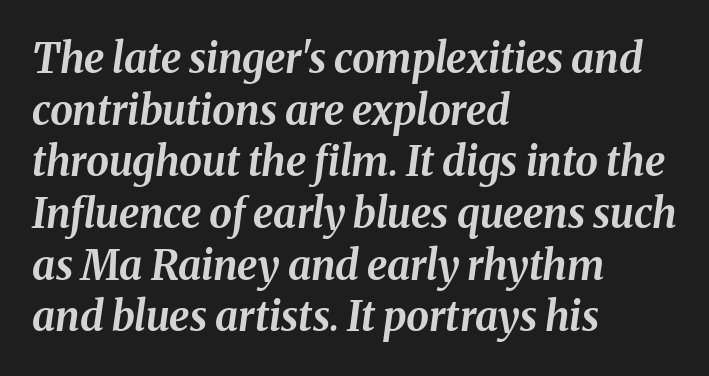
Here the designer chose a conventional face with non-uniform glyph widths. Summary of weight: heavy, a full bold. These lines keep a tight, regular rhythm from letter to letter. Observe the lean: these are italic letterforms.
